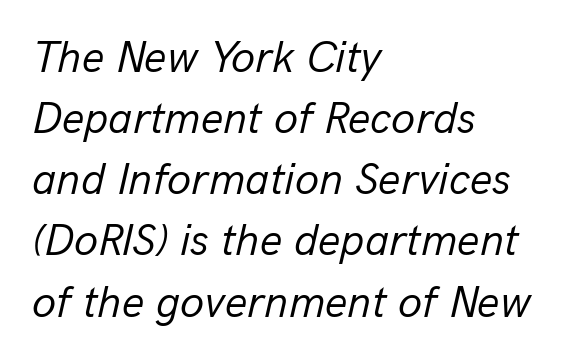
Would a proofreader flag this as italicized? Yes. Each new line begins a customary step beneath the previous one. Short note: letters normally spaced. Ink coverage per letter is moderate at most. Teacher's note: observe the even left margin — that is flush-left alignment. Character widths vary here, with narrow letters taking less room than wide ones.
